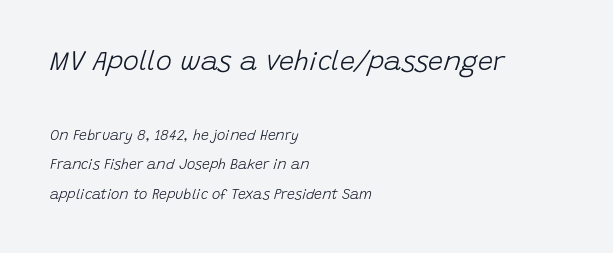
Q: Is the text bold? A: No.
Q: Is the text italic (slanted)? A: Yes, it leans right by about 15 degrees.
Q: Is the text underlined? A: No.
Q: How is the paragraph aligned? A: Left-aligned.
Q: Is the spacing between letters normal or unusually wide? A: Normal.
Q: Is the spacing between lines tight, normal or loose? A: Loose.
Q: Which block of text is set in a larger size, the first (top) or the second (bottom)? A: The first (top) one.
